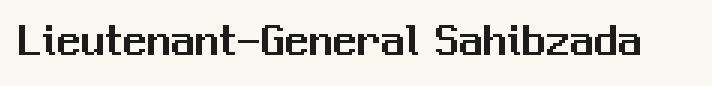
Observe the absence of serifs on each vertical stroke in this sample. You could not count columns in this text — the font is proportionally spaced. The zone under the glyphs is completely vacant. If you drew a line through each stem, it would be perfectly vertical. Is the letter spacing exaggerated? No — it looks like the ordinary default.
